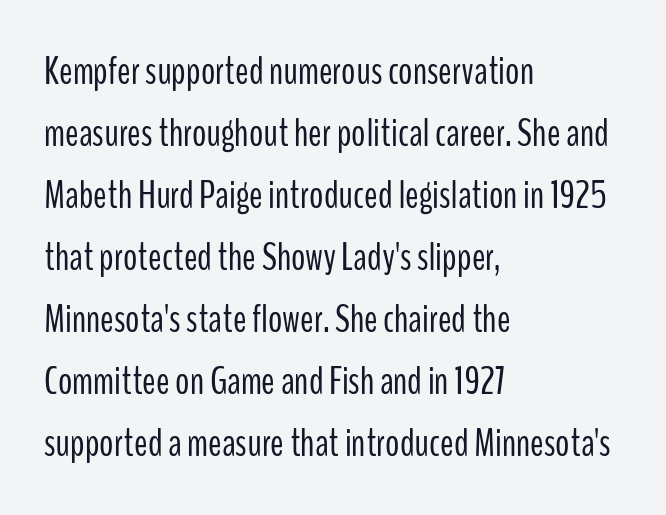
The image shows 40 px light, condensed sans-serif type, upright; set left-aligned, normal line spacing (1.55x), normal letter spacing, not underlined; low stroke contrast and a medium x-height.
